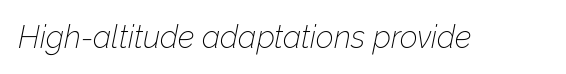
The image shows 31 px thin type, italic (leaning right); set normal letter spacing, not underlined; low stroke contrast and a medium x-height.
